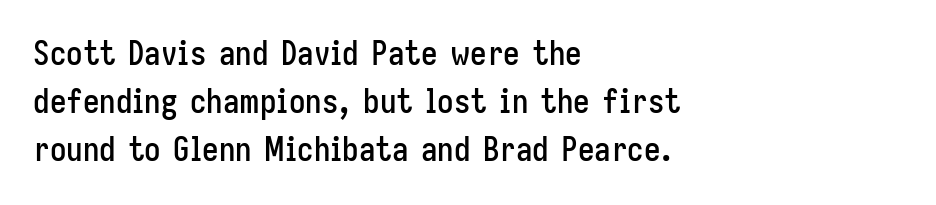
The image shows 33 px condensed sans-serif type, upright; set left-aligned, normal line spacing (1.46x), normal letter spacing, not underlined; low stroke contrast and a medium x-height.
